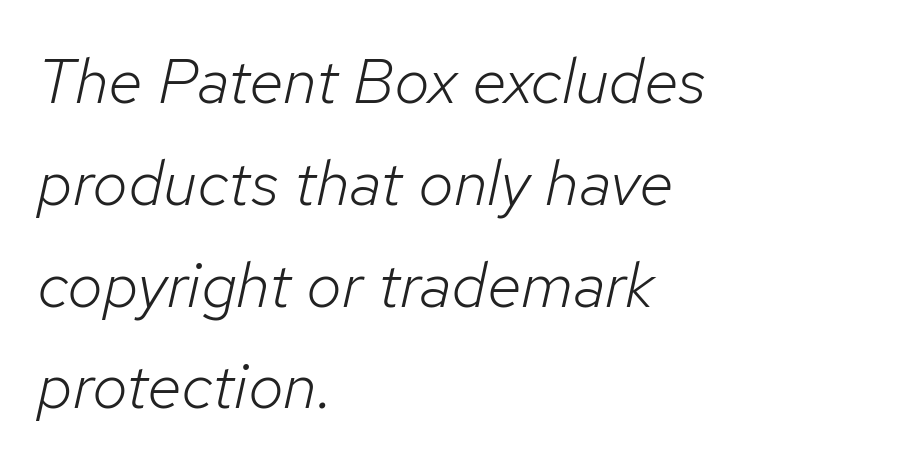
Q: Is the text bold? A: No.
Q: Is the text italic (slanted)? A: Yes, it leans right by about 12 degrees.
Q: Is the text underlined? A: No.
Q: How is the paragraph aligned? A: Left-aligned.
Q: Is the spacing between letters normal or unusually wide? A: Normal.
Q: Is the spacing between lines tight, normal or loose? A: Normal.
Q: Width (condensed, normal, or wide)? A: Normal.
Q: Stroke contrast? A: Low.
Q: x-height? A: Medium.
Q: Monospaced? A: No.
